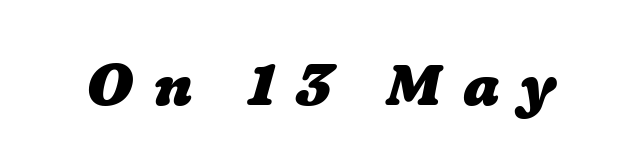
Q: Is the text bold? A: Yes.
Q: Is the text underlined? A: No.
Q: Is the spacing between letters normal or unusually wide? A: Unusually wide.
Q: Width (condensed, normal, or wide)? A: Wide.
Q: Stroke contrast? A: Low.
Q: x-height? A: Medium.
Q: Monospaced? A: No.
